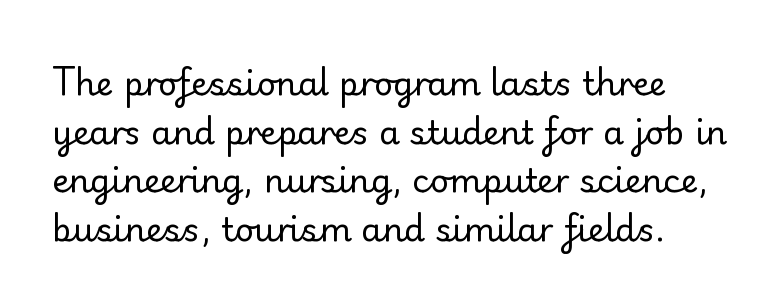
Q: Is the text bold? A: No.
Q: Is the text italic (slanted)? A: No, it is upright.
Q: Is the typeface a serif or a sans-serif typeface? A: Serif.
Q: Is the text underlined? A: No.
Q: Is the spacing between letters normal or unusually wide? A: Normal.
Q: Is the spacing between lines tight, normal or loose? A: Normal.
Q: Width (condensed, normal, or wide)? A: Normal.
Q: Stroke contrast? A: Low.
Q: x-height? A: Small.
Q: Monospaced? A: No.
